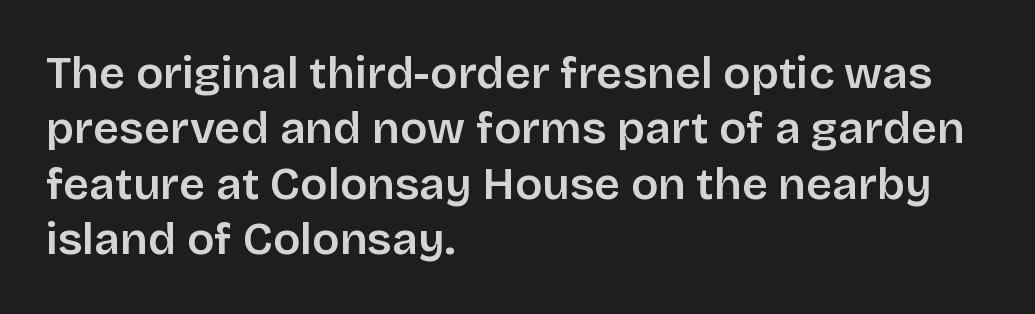
The image shows 45 px semibold sans-serif type, upright; set left-aligned, line spacing 1.23x, normal letter spacing, not underlined; low stroke contrast and a large x-height.
